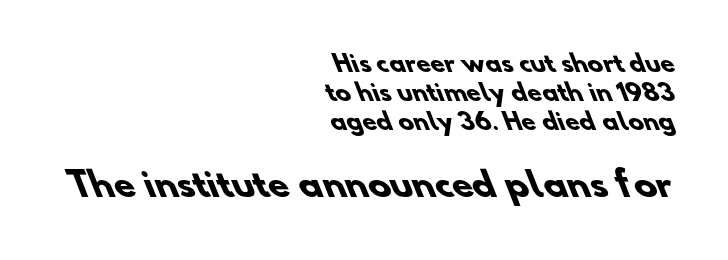
{"serif": "no", "bold": "yes", "weight": "heavy", "width": "normal", "stroke_contrast": "low", "x_height": "small", "monospaced": "no", "underline": "no", "align": "right", "line_spacing": "normal", "line_spacing_ratio": 1.27, "letter_spacing": "normal", "letter_spacing_em": 0.0, "larger_block": "second", "size_ratio": 1.48, "glyph_px": 34}
